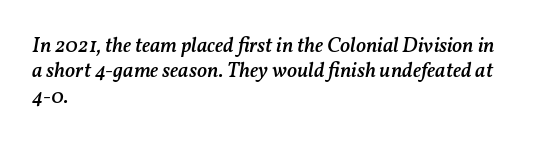
Students, note that the glyphs here touch the page at normal intervals. Lines of text with bare space underneath. These lines stack with their left ends in a neat column. Slanted lettering throughout. Is the type bold? Partly — it's a semibold, heavier than regular but not fully bold.
